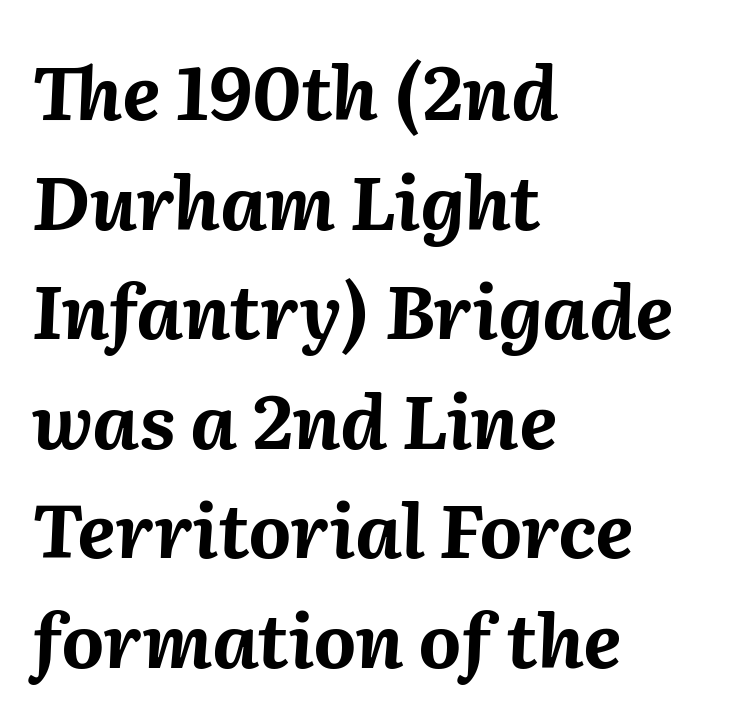
The line-height multiplier appears to be the usual default. All the whitespace from short lines collects on the right. How heavy is the stroke? Heavy — this is a bold. Descender tails drop into unmarked territory. Note the varied advance widths — an 'i' is clearly narrower than an 'm'. Tracking value appears to be zero — textbook default spacing.
